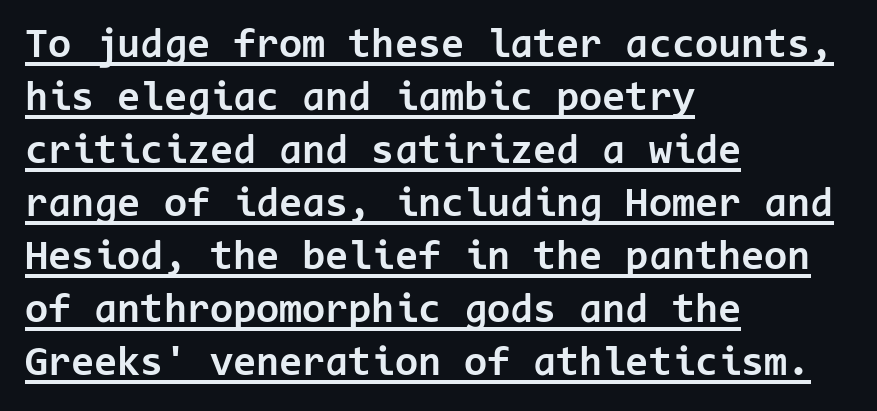
Q: Is the text bold? A: Yes.
Q: Is the text italic (slanted)? A: No, it is upright.
Q: Is the typeface a serif or a sans-serif typeface? A: Sans-serif.
Q: Is the text underlined? A: Yes.
Q: How is the paragraph aligned? A: Left-aligned.
Q: Is the spacing between letters normal or unusually wide? A: Normal.
Q: Is the spacing between lines tight, normal or loose? A: Normal.
Q: Width (condensed, normal, or wide)? A: Normal.
Q: Stroke contrast? A: Low.
Q: x-height? A: Medium.
Q: Monospaced? A: Yes.
